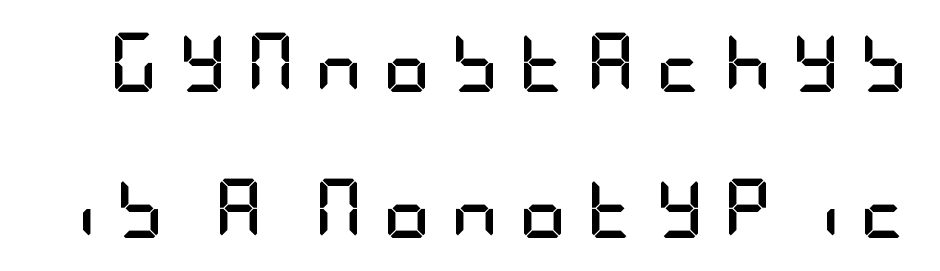
Q: Is the text bold? A: Yes.
Q: Is the text italic (slanted)? A: No, it is upright.
Q: Is the typeface a serif or a sans-serif typeface? A: Sans-serif.
Q: Is the text underlined? A: No.
Q: Is the spacing between letters normal or unusually wide? A: Unusually wide.
Q: Is the spacing between lines tight, normal or loose? A: Loose.
Q: Width (condensed, normal, or wide)? A: Condensed.
Q: Stroke contrast? A: Low.
Q: x-height? A: Large.
